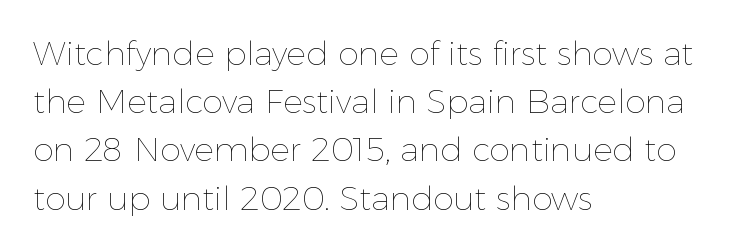
{"italic": "no", "bold": "no", "weight": "thin", "width": "normal", "x_height": "medium", "monospaced": "no", "underline": "no", "align": "left", "line_spacing": "normal", "line_spacing_ratio": 1.46, "letter_spacing": "normal", "letter_spacing_em": 0.0, "glyph_px": 33}
